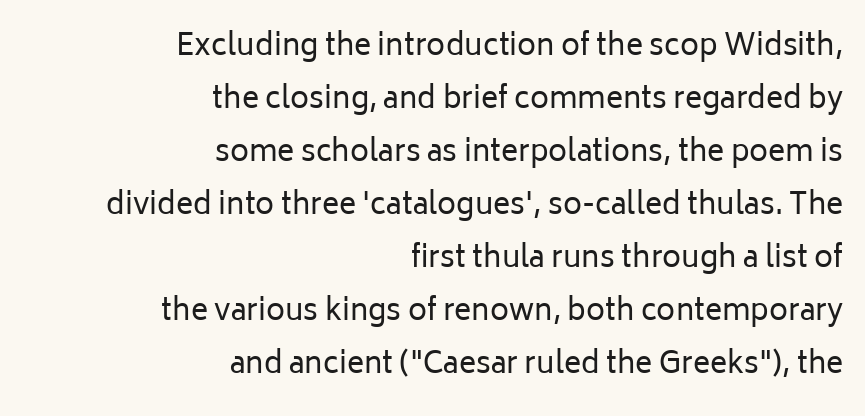
The image shows 29 px regular-weight sans-serif type, upright; set right-aligned, line spacing 1.83x, normal letter spacing, not underlined; low stroke contrast and a medium x-height.
